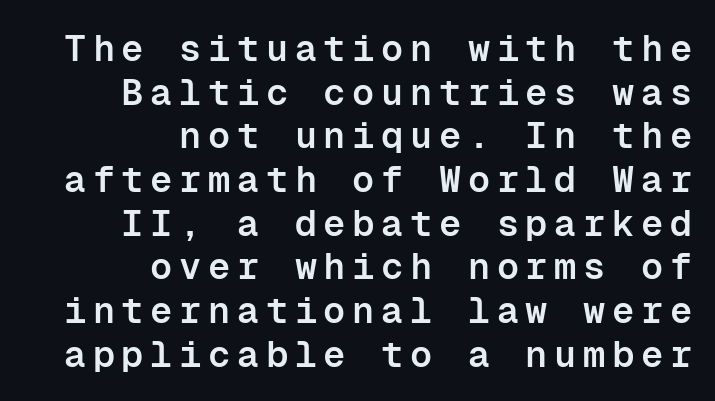
Q: Is the text bold? A: Semi-bold.
Q: Is the text italic (slanted)? A: No, it is upright.
Q: Is the typeface a serif or a sans-serif typeface? A: Sans-serif.
Q: Is the text underlined? A: No.
Q: How is the paragraph aligned? A: Right-aligned.
Q: Width (condensed, normal, or wide)? A: Normal.
Q: Stroke contrast? A: Low.
Q: x-height? A: Medium.
Q: Monospaced? A: Yes.
